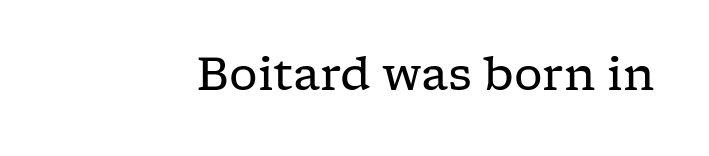
Q: Is the text bold? A: No.
Q: Is the text italic (slanted)? A: No, it is upright.
Q: Is the typeface a serif or a sans-serif typeface? A: Serif.
Q: Is the text underlined? A: No.
Q: Is the spacing between letters normal or unusually wide? A: Normal.
Q: Width (condensed, normal, or wide)? A: Wide.
Q: Stroke contrast? A: Low.
Q: x-height? A: Medium.
Q: Monospaced? A: No.
